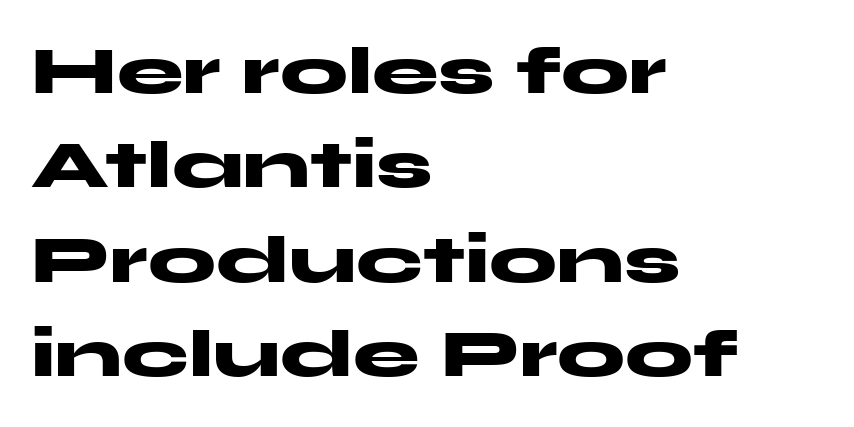
The image shows 67 px heavy, wide sans-serif type, upright; set left-aligned, normal line spacing (1.41x), normal letter spacing, not underlined; medium stroke contrast and a medium x-height.
